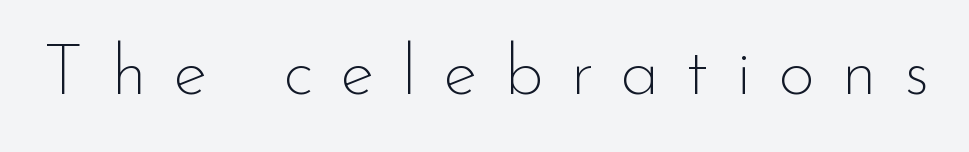
{"serif": "no", "italic": "no", "bold": "no", "weight": "thin", "width": "normal", "stroke_contrast": "low", "x_height": "small", "monospaced": "no", "underline": "no", "letter_spacing": "wide", "letter_spacing_em": 0.38, "glyph_px": 71}
